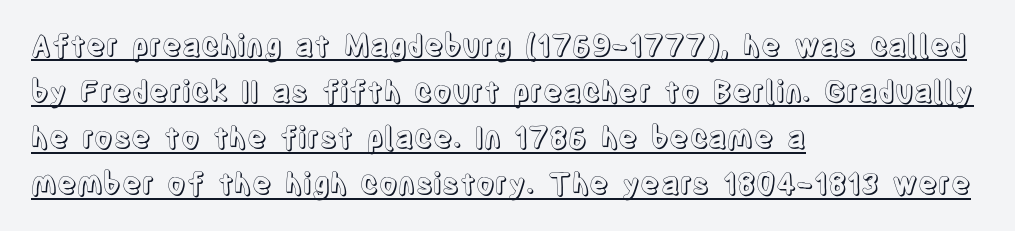
{"italic": "no", "width": "condensed", "x_height": "large", "monospaced": "no", "underline": "yes", "align": "left", "line_spacing": "normal", "line_spacing_ratio": 1.59, "letter_spacing": "normal", "letter_spacing_em": 0.0, "glyph_px": 29}
